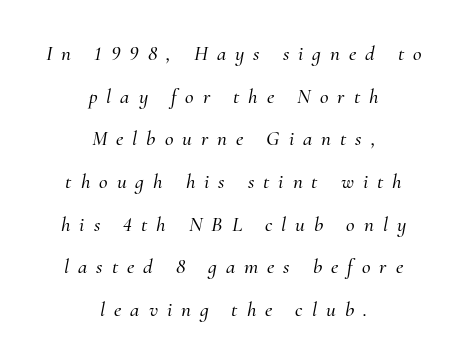
Q: Is the text italic (slanted)? A: Yes, it leans right by about 10 degrees.
Q: Is the text underlined? A: No.
Q: How is the paragraph aligned? A: Centered.
Q: Is the spacing between letters normal or unusually wide? A: Unusually wide.
Q: Is the spacing between lines tight, normal or loose? A: Loose.
